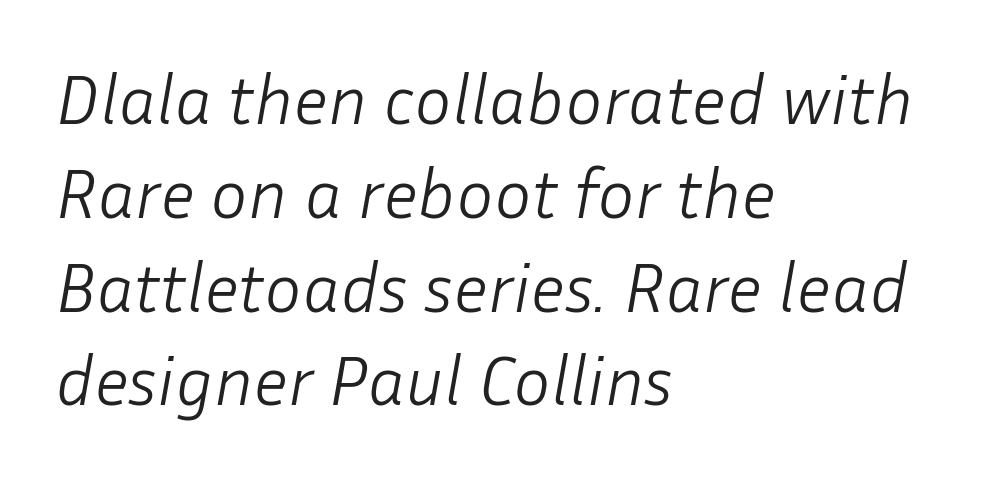
The image shows 70 px light type, italic (leaning right); set left-aligned, normal line spacing (1.34x), normal letter spacing, not underlined; low stroke contrast and a medium x-height.
